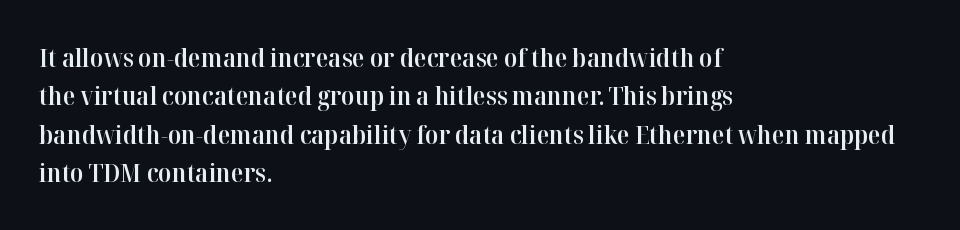
The lines are quadded left. Short note: letters normally spaced. Just letters on the line, the space beneath them empty. Look at the stroke-to-counter ratio: somewhat heavy, a semibold. Regular leading.
